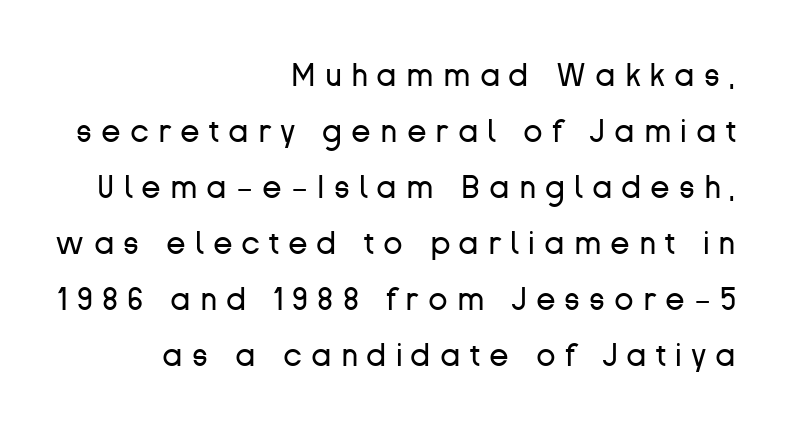
Q: Is the text bold? A: No.
Q: Is the text italic (slanted)? A: No, it is upright.
Q: Is the typeface a serif or a sans-serif typeface? A: Sans-serif.
Q: Is the text underlined? A: No.
Q: How is the paragraph aligned? A: Right-aligned.
Q: Is the spacing between letters normal or unusually wide? A: Unusually wide.
Q: Width (condensed, normal, or wide)? A: Normal.
Q: Stroke contrast? A: Low.
Q: x-height? A: Medium.
Q: Monospaced? A: No.
